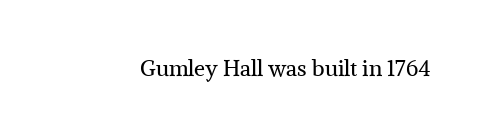
{"italic": "no", "bold": "no", "underline": "no", "letter_spacing": "normal", "letter_spacing_em": 0.0, "glyph_px": 22}
